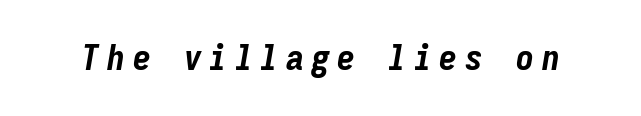
Q: Is the text bold? A: Yes.
Q: Is the text italic (slanted)? A: Yes, it leans right by about 9 degrees.
Q: Is the text underlined? A: No.
Q: Is the spacing between letters normal or unusually wide? A: Unusually wide.
Q: Width (condensed, normal, or wide)? A: Condensed.
Q: Stroke contrast? A: Low.
Q: x-height? A: Medium.
Q: Monospaced? A: Yes.
